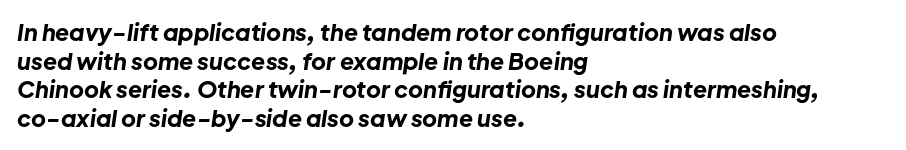
The image shows 23 px bold type, italic (leaning right); set left-aligned, line spacing 1.24x, normal letter spacing, not underlined.
